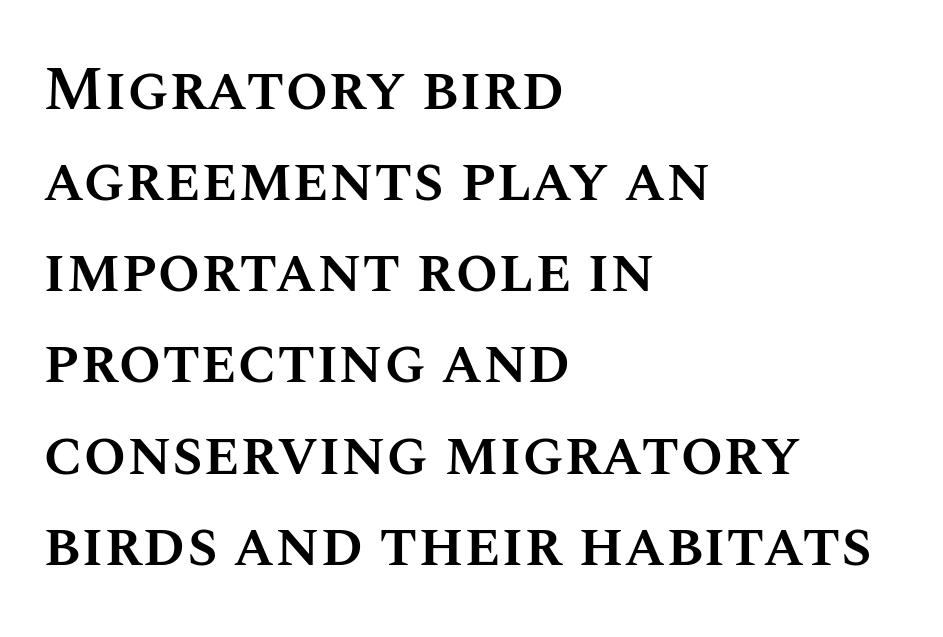
{"italic": "no", "bold": "semi", "weight": "semibold", "width": "normal", "stroke_contrast": "medium", "x_height": "large", "monospaced": "no", "underline": "no", "align": "left", "line_spacing": "normal", "line_spacing_ratio": 1.47, "letter_spacing": "normal", "letter_spacing_em": 0.0, "glyph_px": 62}
